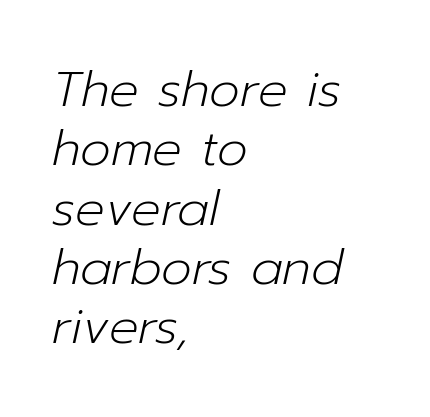
Q: Is the text bold? A: No.
Q: Is the text italic (slanted)? A: Yes, it leans right by about 12 degrees.
Q: Is the text underlined? A: No.
Q: How is the paragraph aligned? A: Left-aligned.
Q: Is the spacing between letters normal or unusually wide? A: Normal.
Q: Width (condensed, normal, or wide)? A: Normal.
Q: Stroke contrast? A: Low.
Q: x-height? A: Medium.
Q: Monospaced? A: No.
